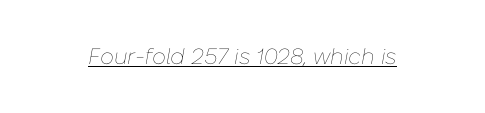
Q: Is the text bold? A: No.
Q: Is the text italic (slanted)? A: Yes, it leans right by about 10 degrees.
Q: Is the text underlined? A: Yes.
Q: Is the spacing between letters normal or unusually wide? A: Normal.
